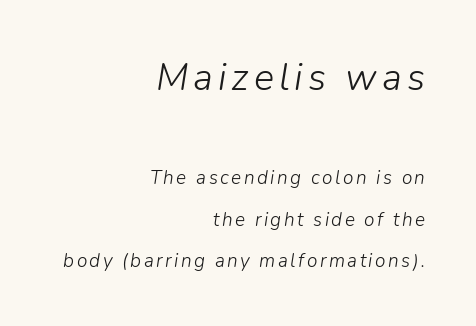
The rendering uses natural spacing where letterforms have individual widths. The lines are spread far apart with generous leading. Casual observation: everything's shoved over to the right. Unmarked baselines from the first word to the last. The earlier block is typeset at a bigger size than the later block. The text carries the slant typical of an italic or oblique font.
